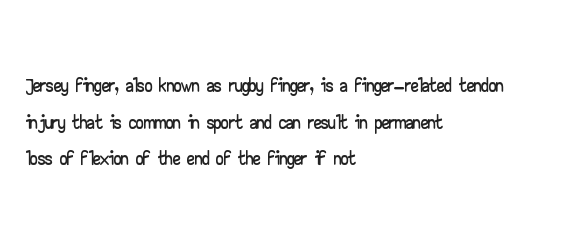
Is the block centered? No — it sits flush against the left margin. Each row of text sits above clean, open space. Stroke terminals: plain, sans-serif. Between one letter and the next there's only the usual sliver of space.
